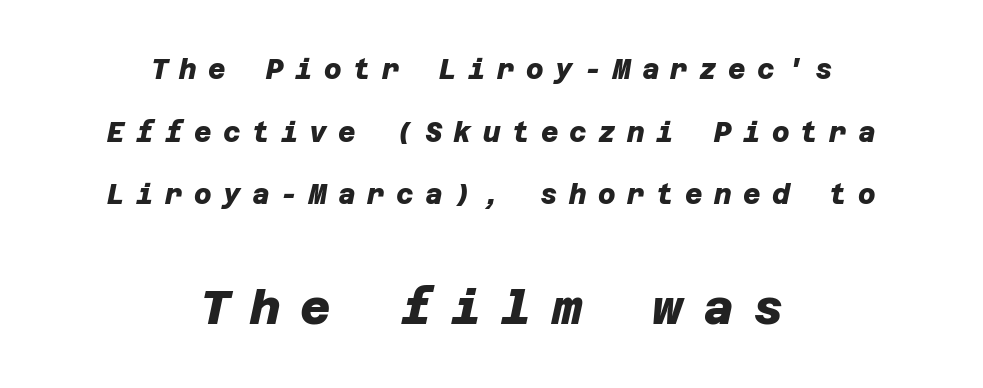
The image shows 47 px heavy sans-serif type; set centered, loose line spacing (2.32x), unusually wide letter spacing (+0.42 em), not underlined; the second (bottom) block is 1.74x larger; low stroke contrast and a large x-height.
